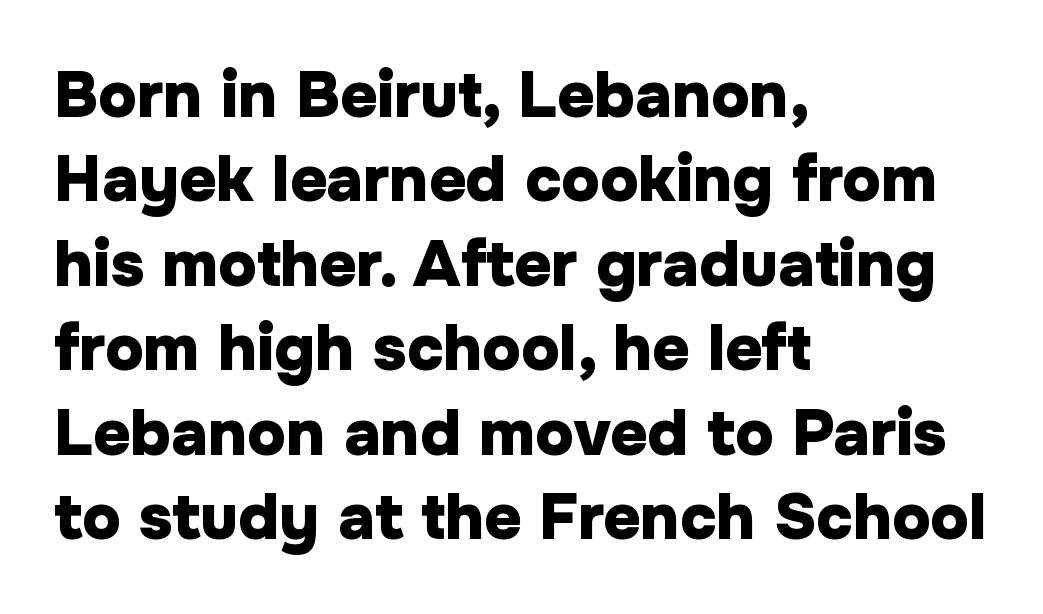
Default kerning and tracking; the words read as compact shapes. Is there any slant? The stems are plumb. To sum up the face: it is a sans, with no serifs. Lines of text with bare space underneath. The paragraph shown leans on its left margin. The characters look thick and weighty, a clear bold.
